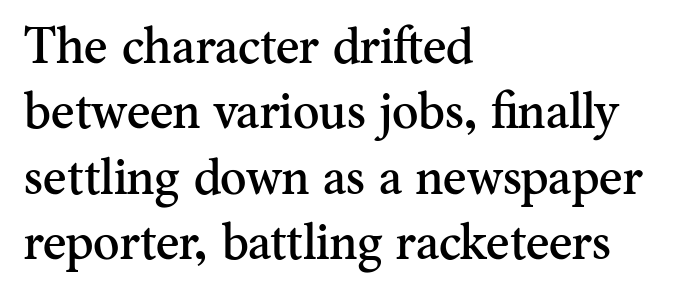
The image shows 50 px serif type, upright; set left-aligned, normal line spacing (1.31x), normal letter spacing, not underlined; medium stroke contrast and a small x-height.
